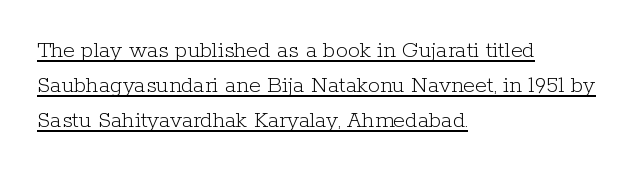
Q: Is the text bold? A: No.
Q: Is the text italic (slanted)? A: No, it is upright.
Q: Is the text underlined? A: Yes.
Q: How is the paragraph aligned? A: Left-aligned.
Q: Is the spacing between letters normal or unusually wide? A: Normal.
Q: Is the spacing between lines tight, normal or loose? A: Normal.
